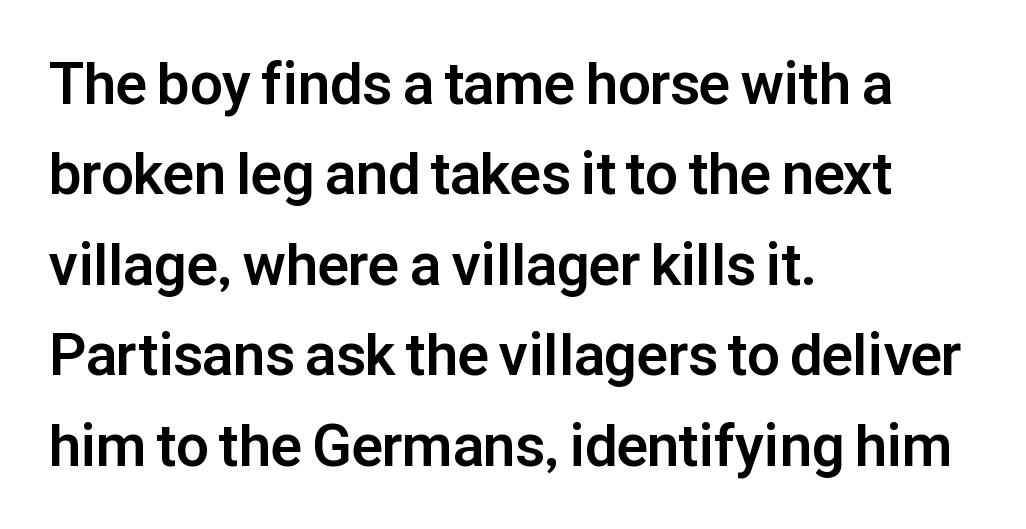
Q: Is the text bold? A: Yes.
Q: Is the text italic (slanted)? A: No, it is upright.
Q: Is the typeface a serif or a sans-serif typeface? A: Sans-serif.
Q: Is the text underlined? A: No.
Q: How is the paragraph aligned? A: Left-aligned.
Q: Is the spacing between letters normal or unusually wide? A: Normal.
Q: Is the spacing between lines tight, normal or loose? A: Normal.
Q: Width (condensed, normal, or wide)? A: Normal.
Q: Stroke contrast? A: Low.
Q: x-height? A: Medium.
Q: Monospaced? A: No.
